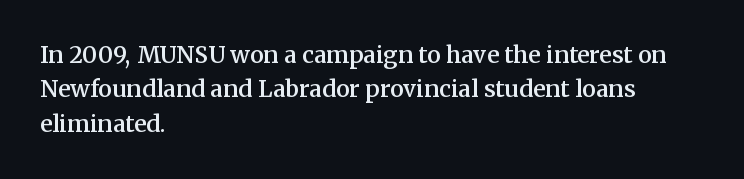
{"italic": "no", "bold": "semi", "underline": "no", "align": "left", "line_spacing": "normal", "line_spacing_ratio": 1.49, "letter_spacing": "normal", "letter_spacing_em": 0.0, "glyph_px": 23}
